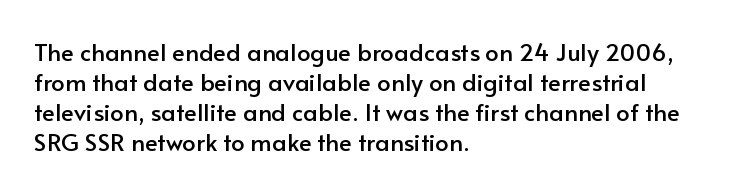
Q: Is the text italic (slanted)? A: No, it is upright.
Q: Is the text underlined? A: No.
Q: How is the paragraph aligned? A: Left-aligned.
Q: Is the spacing between letters normal or unusually wide? A: Normal.
Q: Is the spacing between lines tight, normal or loose? A: Normal.
